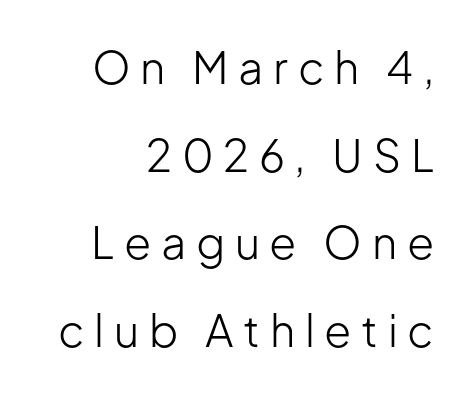
{"serif": "no", "italic": "no", "bold": "no", "weight": "light", "width": "normal", "stroke_contrast": "low", "x_height": "medium", "monospaced": "no", "underline": "no", "line_spacing": "loose", "line_spacing_ratio": 1.99, "letter_spacing": "wide", "letter_spacing_em": 0.22, "glyph_px": 44}
